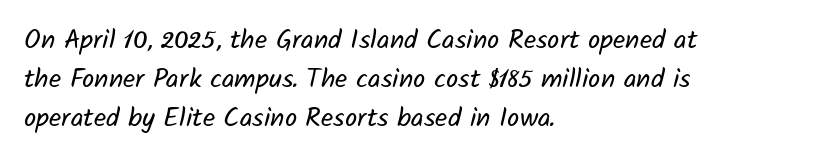
How are the letters spaced? Ordinarily, with no added tracking. Rows of type keep a routine distance in the vertical direction. No extra ink here — the face is not bold. Left-aligned paragraph, ragged on the right. The strip under each line holds only bare page.
